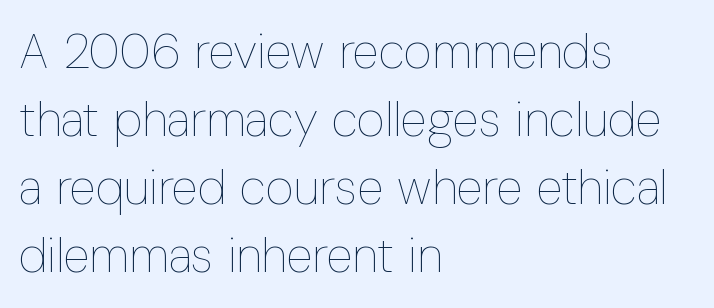
The image shows 49 px thin, condensed type, upright; set left-aligned, normal line spacing (1.39x), normal letter spacing, not underlined; low stroke contrast and a medium x-height.
